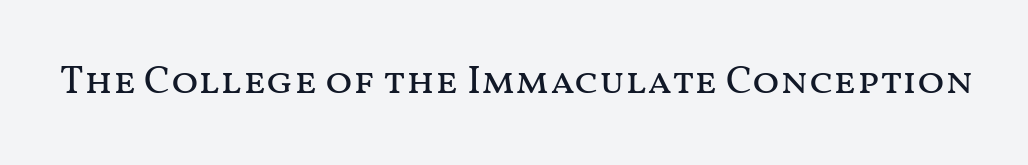
The image shows 40 px regular-weight, wide type, upright; set normal letter spacing, not underlined; medium stroke contrast and a medium x-height.
